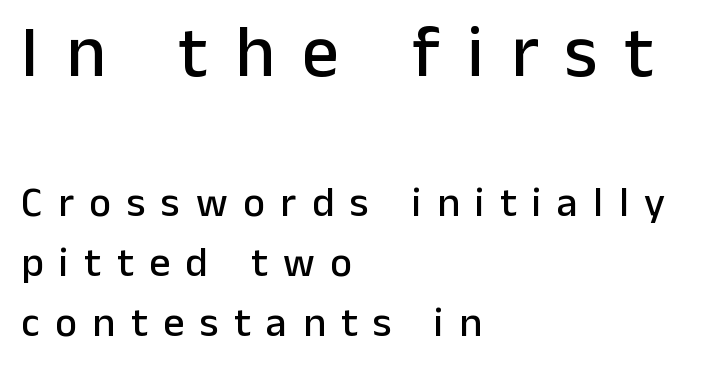
The image shows 73 px sans-serif type, upright; set left-aligned, normal line spacing (1.43x), unusually wide letter spacing (+0.37 em), not underlined; the first (top) block is 1.74x larger; low stroke contrast and a medium x-height.
